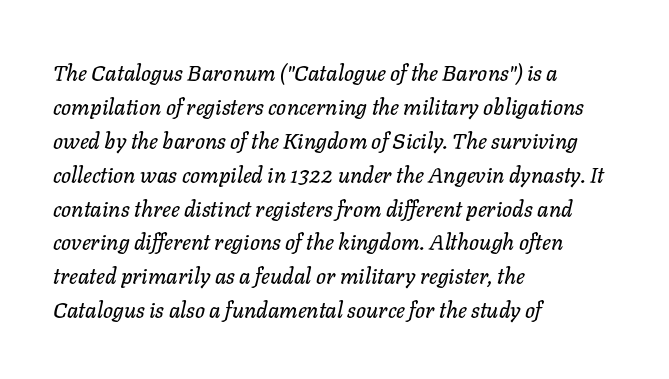
The words here are not underlined. Notice how the stems are inclined rather than vertical — that's the hallmark of italics. There is no visible air inserted between adjacent glyphs. Is the block centered? No — it sits flush against the left margin. How would I describe the line gaps? Plain and ordinary.
